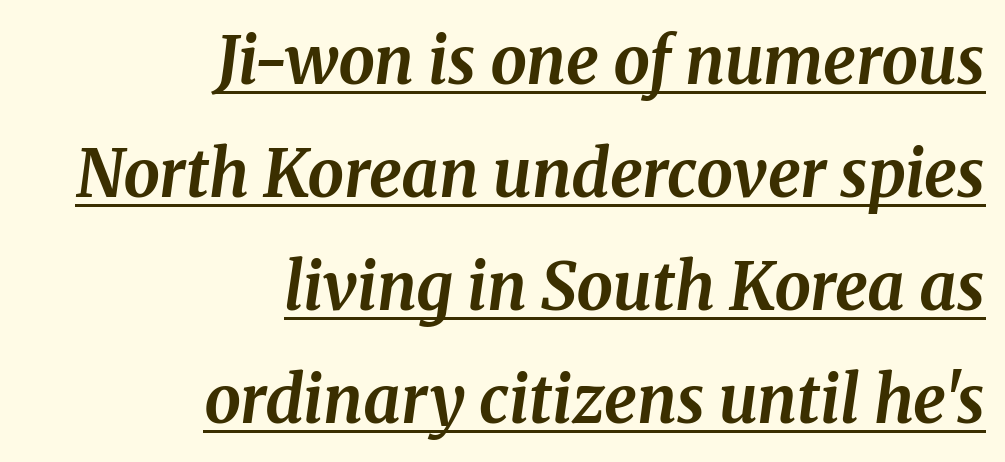
{"serif": "yes", "italic": "yes", "lean": "right", "slant_degrees": 8, "bold": "yes", "weight": "bold", "width": "normal", "stroke_contrast": "medium", "x_height": "medium", "monospaced": "no", "underline": "yes", "align": "right", "line_spacing_ratio": 1.74, "letter_spacing": "normal", "letter_spacing_em": 0.0, "glyph_px": 65}
